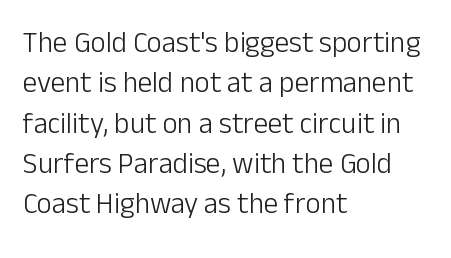
Q: Is the text bold? A: No.
Q: Is the text italic (slanted)? A: No, it is upright.
Q: Is the typeface a serif or a sans-serif typeface? A: Sans-serif.
Q: Is the text underlined? A: No.
Q: How is the paragraph aligned? A: Left-aligned.
Q: Is the spacing between letters normal or unusually wide? A: Normal.
Q: Is the spacing between lines tight, normal or loose? A: Normal.
Q: Width (condensed, normal, or wide)? A: Normal.
Q: Stroke contrast? A: Low.
Q: x-height? A: Medium.
Q: Monospaced? A: No.
